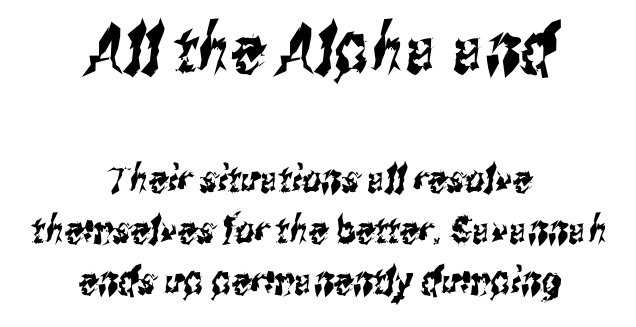
The image shows 66 px condensed sans-serif type; set centered, normal line spacing (1.34x), normal letter spacing, not underlined; the first (top) block is 1.74x larger; medium stroke contrast and a medium x-height.
